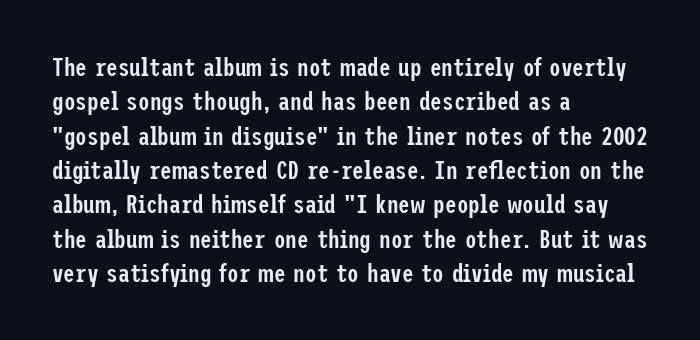
Where is the straight margin? On the left. Short note: letters normally spaced. Lines of text with bare space underneath. On the weight axis this lands at semibold, roughly 600. The passage shown stacks its lines at a standard gap.
